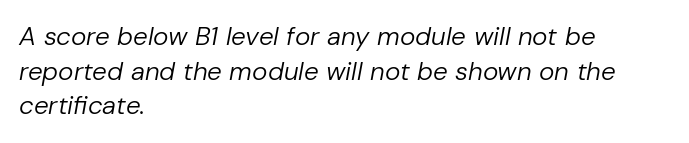
Q: Is the text bold? A: No.
Q: Is the text italic (slanted)? A: Yes, it leans right by about 10 degrees.
Q: Is the text underlined? A: No.
Q: How is the paragraph aligned? A: Left-aligned.
Q: Is the spacing between letters normal or unusually wide? A: Normal.
Q: Is the spacing between lines tight, normal or loose? A: Normal.
